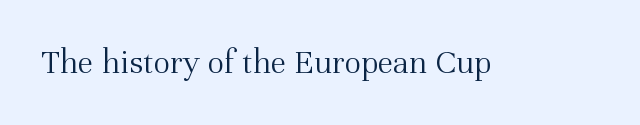
{"serif": "yes", "italic": "no", "bold": "no", "weight": "light", "width": "normal", "stroke_contrast": "medium", "x_height": "medium", "monospaced": "no", "underline": "no", "letter_spacing": "normal", "letter_spacing_em": 0.0, "glyph_px": 35}
